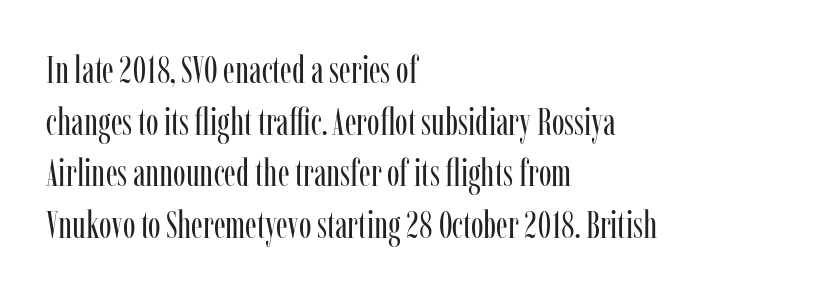
{"serif": "yes", "italic": "no", "bold": "no", "weight": "regular", "width": "condensed", "stroke_contrast": "low", "x_height": "medium", "monospaced": "no", "underline": "no", "align": "left", "line_spacing": "normal", "line_spacing_ratio": 1.36, "letter_spacing": "normal", "letter_spacing_em": 0.0, "glyph_px": 38}
